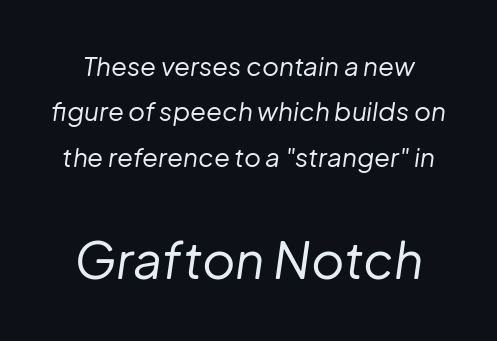
{"italic": "yes", "lean": "right", "slant_degrees": 8, "bold": "no", "weight": "regular", "width": "normal", "stroke_contrast": "low", "x_height": "medium", "monospaced": "no", "underline": "no", "line_spacing_ratio": 1.75, "letter_spacing": "normal", "letter_spacing_em": 0.0, "larger_block": "second", "size_ratio": 1.96, "glyph_px": 51}
